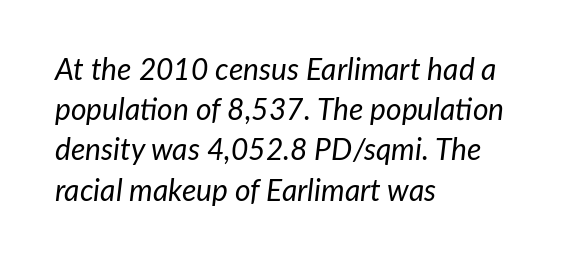
Q: Is the text bold? A: No.
Q: Is the text italic (slanted)? A: Yes, it leans right by about 7 degrees.
Q: Is the text underlined? A: No.
Q: How is the paragraph aligned? A: Left-aligned.
Q: Is the spacing between letters normal or unusually wide? A: Normal.
Q: Is the spacing between lines tight, normal or loose? A: Normal.
Q: Width (condensed, normal, or wide)? A: Normal.
Q: Stroke contrast? A: Low.
Q: x-height? A: Medium.
Q: Monospaced? A: No.
